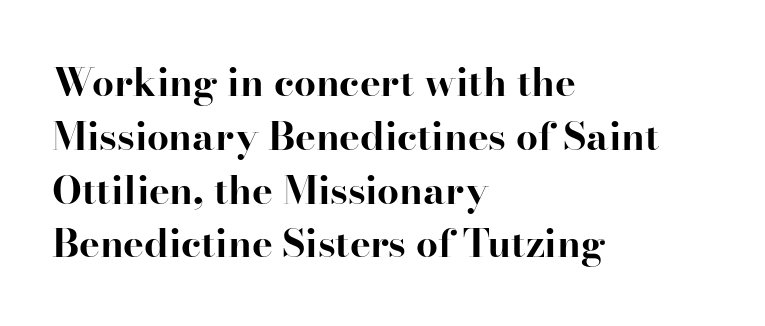
The image shows 39 px bold serif type, upright; set left-aligned, normal line spacing (1.38x), normal letter spacing, not underlined; high stroke contrast and a small x-height.
